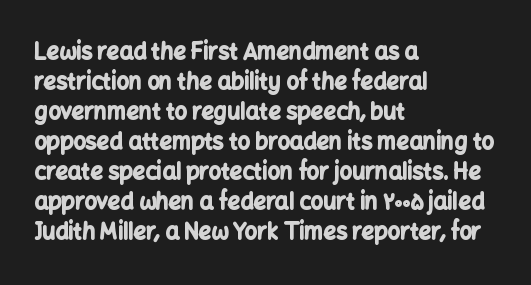
Italic: no, the glyphs are upright roman. Standard letterfit; no display-style spreading of the glyphs. Glance below the letters and you will spot only blank space. Its strokes are broad and dark, the hallmark of bold type.
